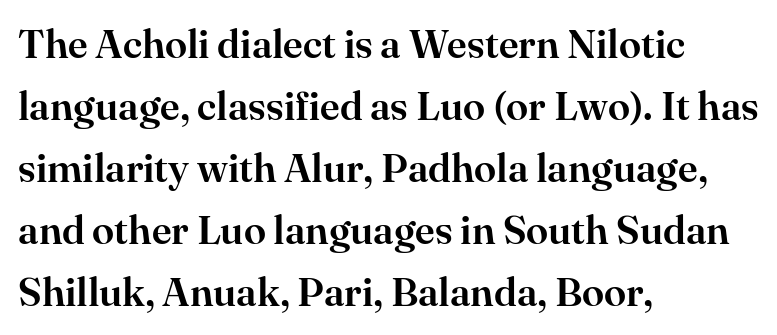
{"serif": "yes", "italic": "no", "width": "normal", "stroke_contrast": "high", "x_height": "small", "monospaced": "no", "underline": "no", "align": "left", "line_spacing": "normal", "line_spacing_ratio": 1.55, "letter_spacing": "normal", "letter_spacing_em": 0.0, "glyph_px": 40}
